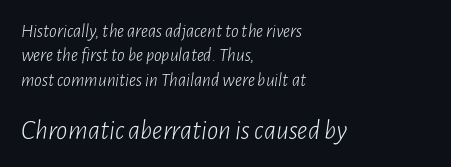
The image shows 28 px light, condensed type, italic (leaning right); set left-aligned, normal line spacing (1.28x), normal letter spacing, not underlined; the second (bottom) block is 1.47x larger; low stroke contrast and a medium x-height.
